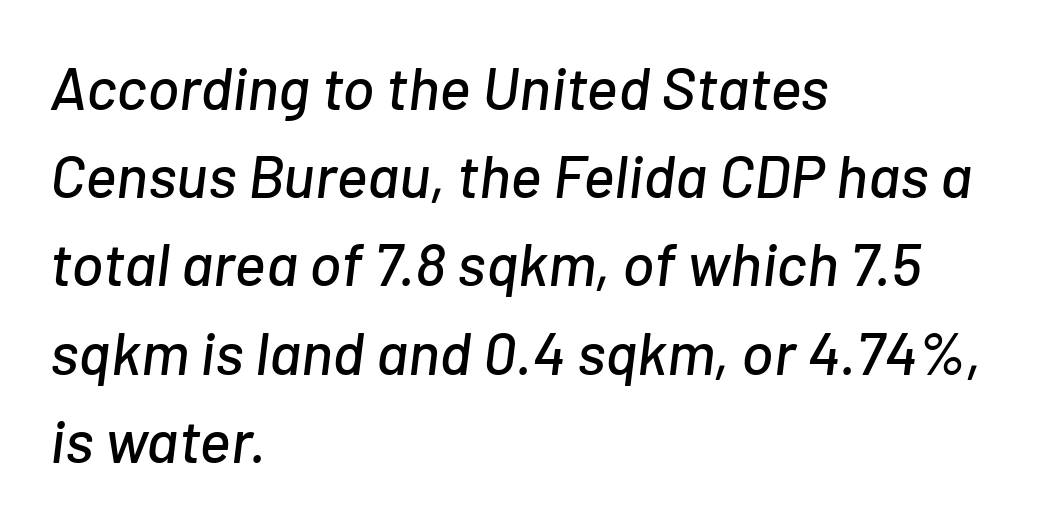
The image shows 60 px text type, italic (leaning right); set left-aligned, normal line spacing (1.47x), normal letter spacing, not underlined; low stroke contrast and a medium x-height.
